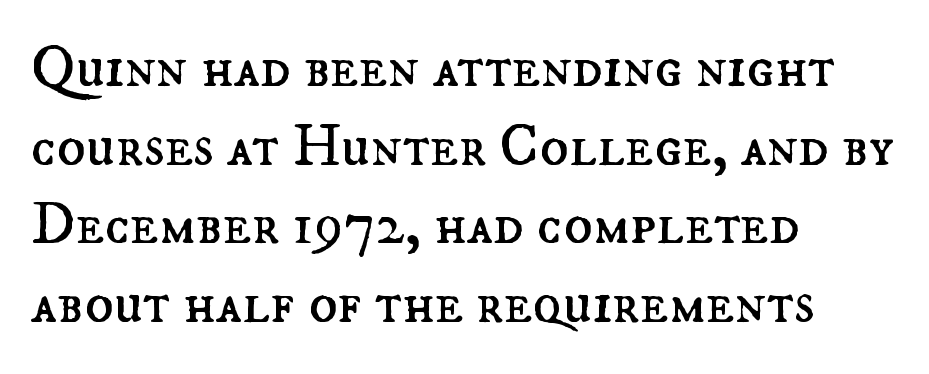
The image shows 60 px regular-weight type, upright; set left-aligned, normal line spacing (1.31x), normal letter spacing, not underlined; medium stroke contrast and a small x-height.
